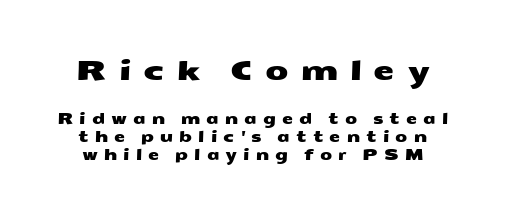
{"underline": "no", "line_spacing": "normal", "line_spacing_ratio": 1.3, "letter_spacing": "wide", "letter_spacing_em": 0.44, "larger_block": "first", "size_ratio": 1.93, "glyph_px": 27}
